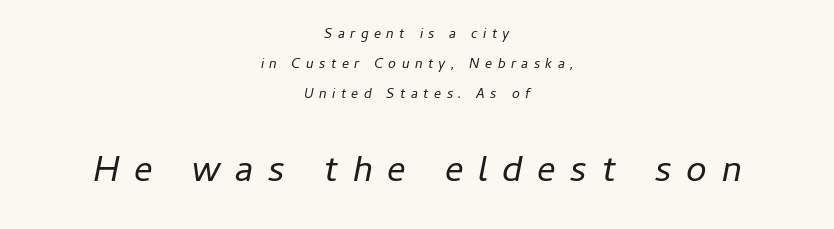
Q: Is the text bold? A: No.
Q: Is the text italic (slanted)? A: Yes, it leans right by about 11 degrees.
Q: Is the text underlined? A: No.
Q: How is the paragraph aligned? A: Centered.
Q: Is the spacing between letters normal or unusually wide? A: Unusually wide.
Q: Is the spacing between lines tight, normal or loose? A: Loose.
Q: Which block of text is set in a larger size, the first (top) or the second (bottom)? A: The second (bottom) one.
Q: Width (condensed, normal, or wide)? A: Normal.
Q: Stroke contrast? A: Low.
Q: x-height? A: Medium.
Q: Monospaced? A: No.
